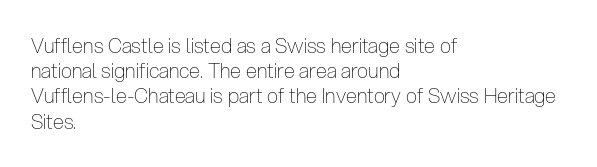
The image shows 20 px text type, upright; set left-aligned, normal line spacing (1.26x), normal letter spacing, not underlined.
